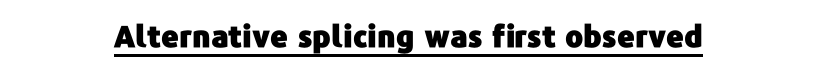
The image shows 30 px sans-serif type, upright; set normal letter spacing, underlined; low stroke contrast and a medium x-height.
